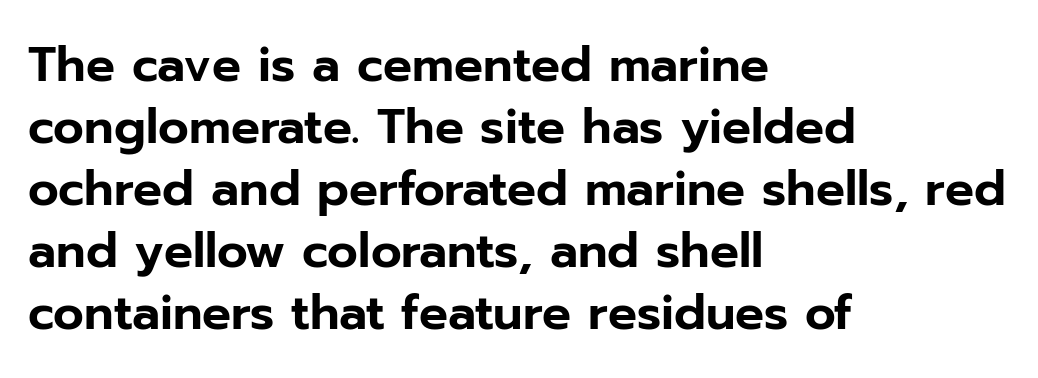
Q: Is the text italic (slanted)? A: No, it is upright.
Q: Is the typeface a serif or a sans-serif typeface? A: Sans-serif.
Q: Is the text underlined? A: No.
Q: How is the paragraph aligned? A: Left-aligned.
Q: Is the spacing between letters normal or unusually wide? A: Normal.
Q: Is the spacing between lines tight, normal or loose? A: Normal.
Q: Width (condensed, normal, or wide)? A: Normal.
Q: Stroke contrast? A: Low.
Q: x-height? A: Medium.
Q: Monospaced? A: No.
